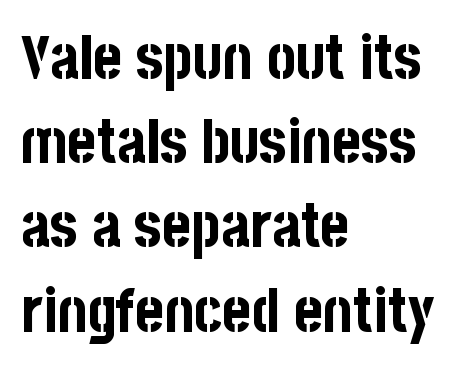
{"serif": "no", "italic": "no", "bold": "yes", "weight": "bold", "width": "condensed", "stroke_contrast": "low", "x_height": "large", "monospaced": "no", "underline": "no", "align": "left", "line_spacing": "normal", "line_spacing_ratio": 1.38, "letter_spacing": "normal", "letter_spacing_em": 0.0, "glyph_px": 61}
